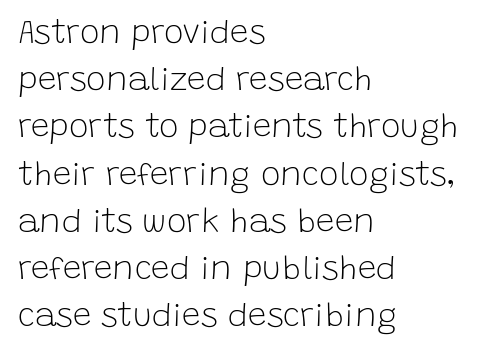
The image shows 33 px light sans-serif type, upright; set left-aligned, normal line spacing (1.43x), normal letter spacing, not underlined; low stroke contrast and a large x-height.
